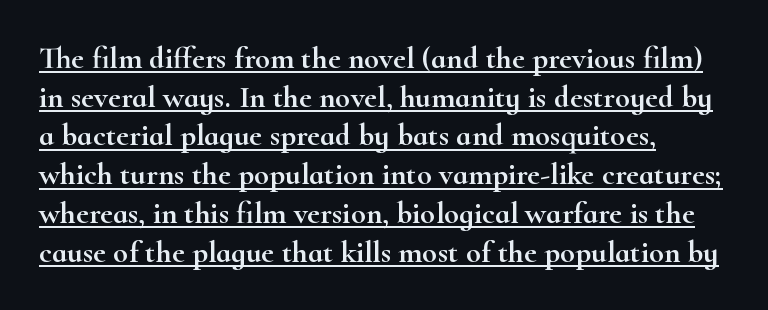
Characters follow at the spacing the type designer built in. You can tell it's not italic because the verticals are truly vertical. Here the designer chose a conventional face with non-uniform glyph widths. These characters rest on top of a visible drawn line. This sample keeps an unexceptional amount of space between lines. The lines in this sample share a left origin and differ only in where they stop.
